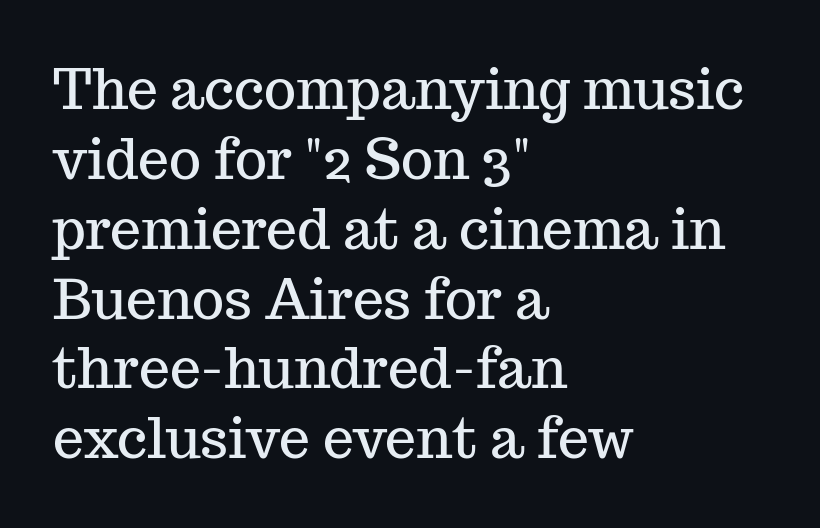
Q: Is the text italic (slanted)? A: No, it is upright.
Q: Is the typeface a serif or a sans-serif typeface? A: Serif.
Q: Is the text underlined? A: No.
Q: How is the paragraph aligned? A: Left-aligned.
Q: Is the spacing between letters normal or unusually wide? A: Normal.
Q: Is the spacing between lines tight, normal or loose? A: Normal.
Q: Width (condensed, normal, or wide)? A: Normal.
Q: Stroke contrast? A: Medium.
Q: x-height? A: Medium.
Q: Monospaced? A: No.
